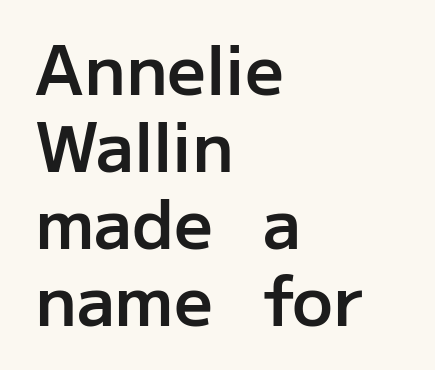
Proportional: the letters do not fall into vertical columns. Default kerning and tracking; the words read as compact shapes. The glyphs have the mass of a demibold cut, below bold. Any mark beneath the type? The region is blank. Is there any slant? The stems are plumb.
